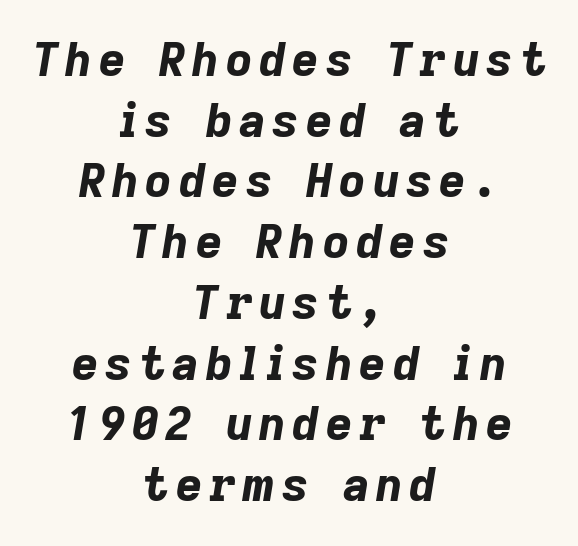
Note the varied advance widths — an 'i' is clearly narrower than an 'm'. The setting favours the middle, as headings and verse often do. Each new line begins a customary step beneath the previous one. On the weight axis this lands at bold, roughly 700.
